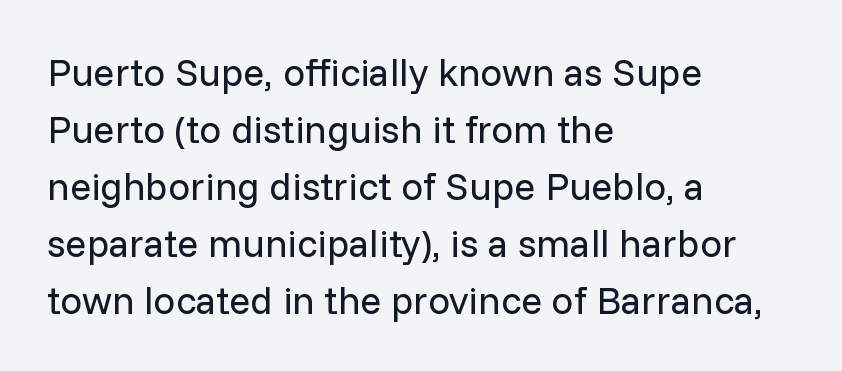
Letters have the restrained weight of plain body copy at most. Between one letter and the next there's only the usual sliver of space. In terms of letterform style, serifs are entirely absent. Horizontally, the lines are justified to the leading edge only. A typesetter would mark this as roman, not italic. Anything drawn beneath the words? Only blank space.
